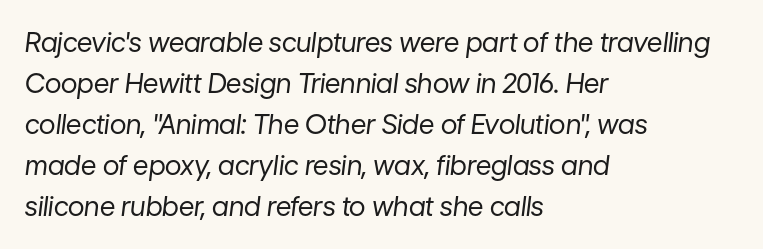
The image shows 27 px text type, italic (leaning right); set left-aligned, normal line spacing (1.52x), normal letter spacing, not underlined.
